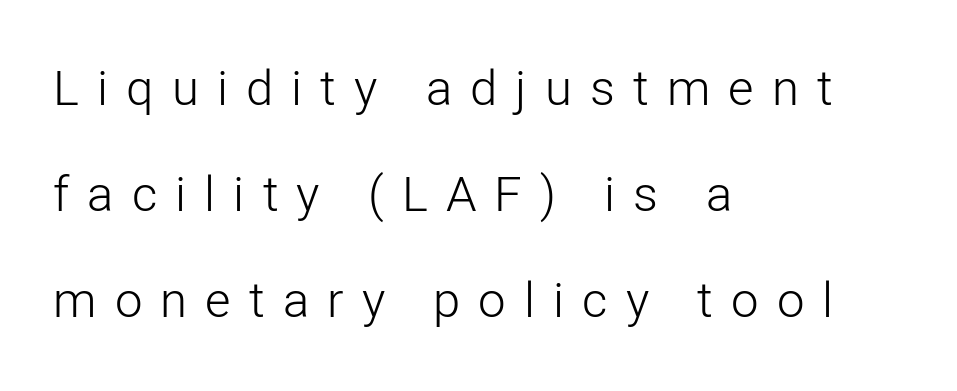
It's the straight-up-and-down kind of type. Where is the straight margin? On the left. Nobody drew a line under any word here. Type style note: lacks serifs. This sample has the flowing, uneven cadence of proportional lettering. Is there much room between lines? Yes — plenty of vertical air separates them.
